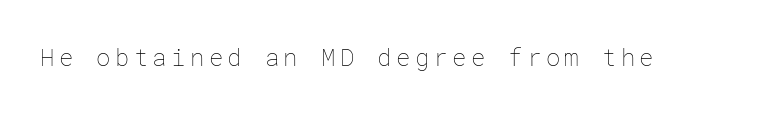
Only glyphs here, with clear space below each row. Posture: upright roman. The font is comparable to plain body text, perhaps lighter.
